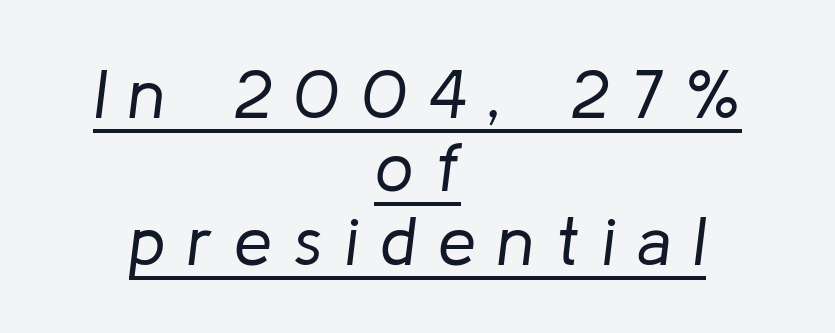
Weight: in the light-to-regular range. Centered paragraph, ragged on both sides. Do the characters align in a grid? No, the font is proportional. Honestly, the rows look squashed on top of each other.
